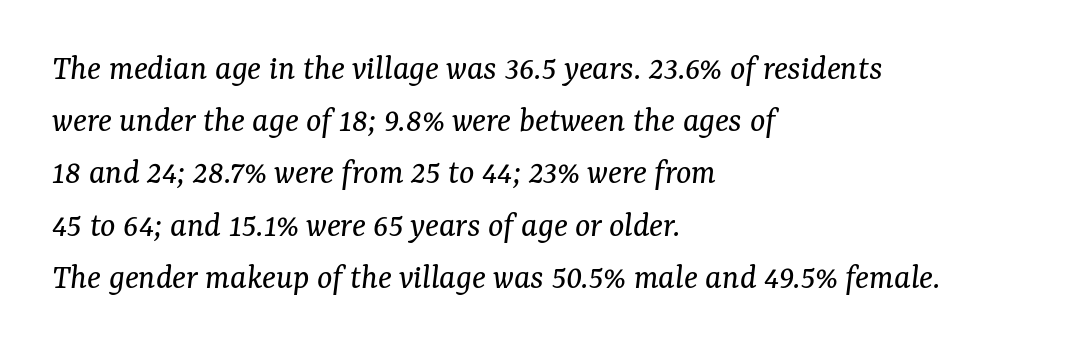
{"serif": "yes", "italic": "yes", "lean": "right", "slant_degrees": 7, "bold": "no", "weight": "regular", "width": "normal", "stroke_contrast": "medium", "x_height": "medium", "monospaced": "no", "underline": "no", "align": "left", "line_spacing": "normal", "line_spacing_ratio": 1.45, "letter_spacing": "normal", "letter_spacing_em": 0.0, "glyph_px": 36}
